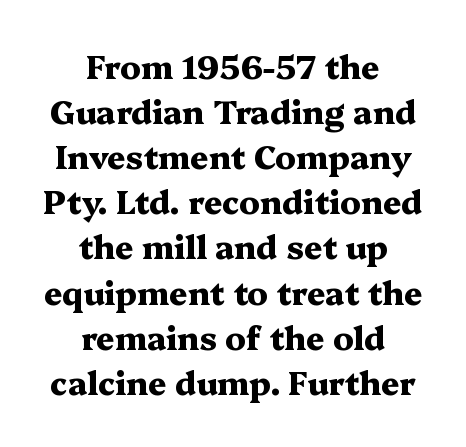
{"serif": "yes", "italic": "no", "bold": "yes", "weight": "heavy", "width": "wide", "stroke_contrast": "medium", "x_height": "medium", "monospaced": "no", "underline": "no", "align": "center", "line_spacing": "normal", "line_spacing_ratio": 1.41, "letter_spacing": "normal", "letter_spacing_em": 0.0, "glyph_px": 32}
